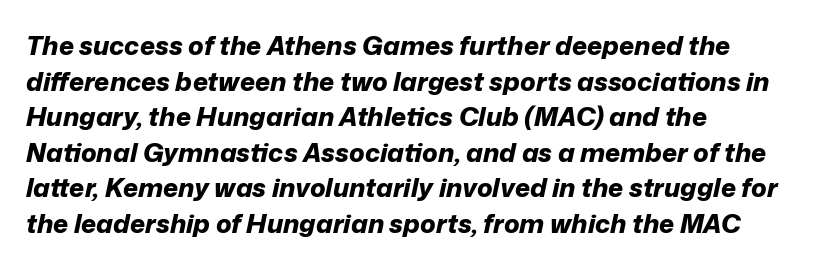
{"italic": "yes", "lean": "right", "slant_degrees": 12, "bold": "yes", "underline": "no", "align": "left", "line_spacing": "normal", "line_spacing_ratio": 1.37, "letter_spacing": "normal", "letter_spacing_em": 0.0, "glyph_px": 26}
